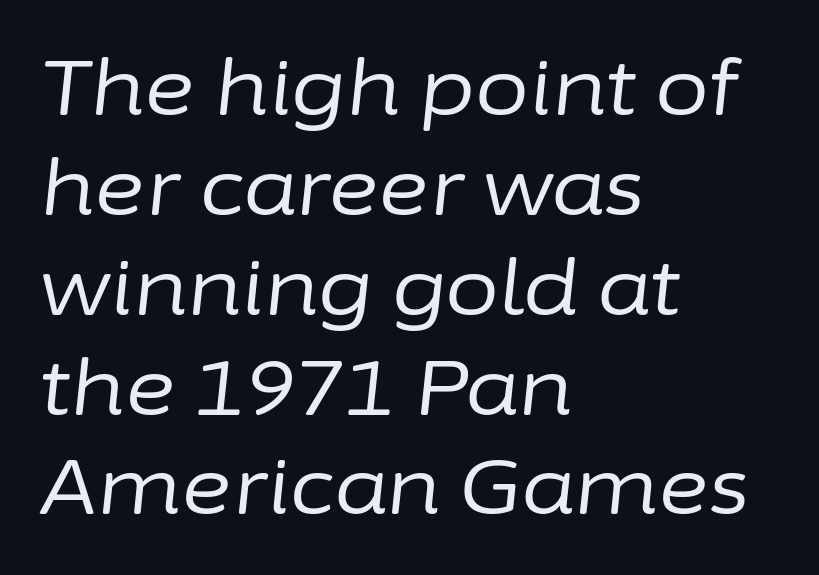
A normal amount of white space separates one row of letters from the next. The passage shown leans; its letterforms are oblique. Character widths vary here, with narrow letters taking less room than wide ones. Check under the words: just untouched page. The face used here is rendered with its standard letterfit. No extra ink here — the face is not bold.
